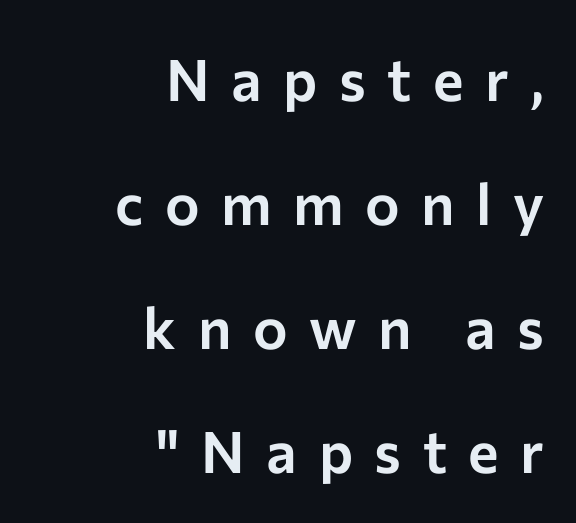
{"serif": "no", "italic": "no", "width": "normal", "stroke_contrast": "low", "x_height": "medium", "monospaced": "no", "underline": "no", "align": "right", "line_spacing": "loose", "line_spacing_ratio": 2.14, "letter_spacing": "wide", "letter_spacing_em": 0.37, "glyph_px": 58}
